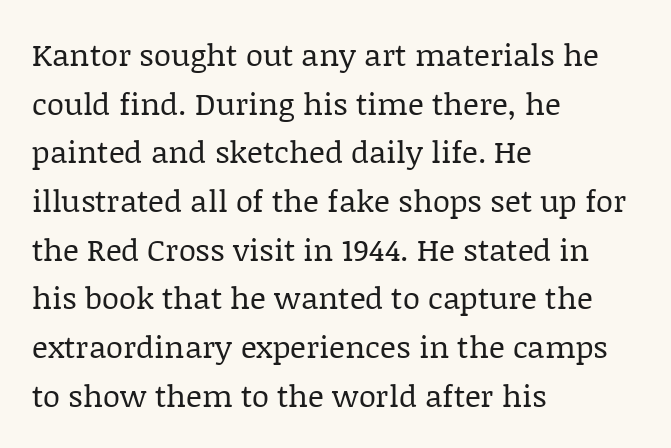
The image shows 31 px regular-weight serif type, upright; set left-aligned, normal line spacing (1.57x), normal letter spacing, not underlined; low stroke contrast and a large x-height.
